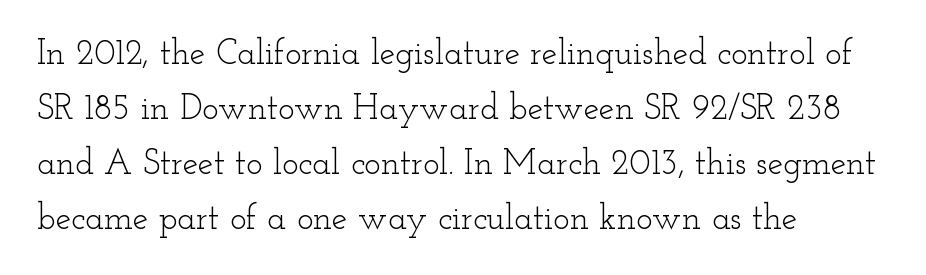
{"serif": "yes", "italic": "no", "bold": "no", "weight": "light", "width": "wide", "stroke_contrast": "low", "x_height": "small", "monospaced": "no", "underline": "no", "align": "left", "line_spacing": "normal", "line_spacing_ratio": 1.57, "letter_spacing": "normal", "letter_spacing_em": 0.0, "glyph_px": 35}
